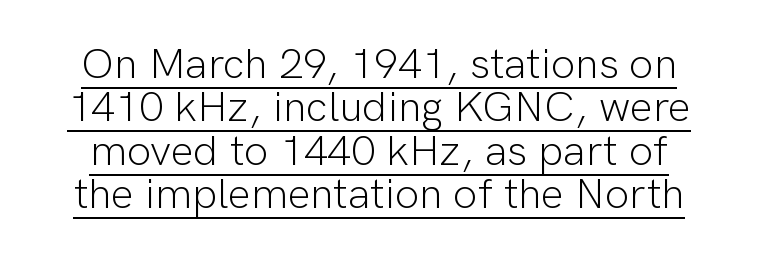
Quick note: not italic, upright. No letter is thick-stroked: the sample isn't bold. The face used here is proportionally spaced, like ordinary book or web type. How would I describe the line gaps? Narrow and economical. Each letter's strokes conclude bluntly, with no projecting serifs. You could call the tracking neutral — neither tight nor loose.
